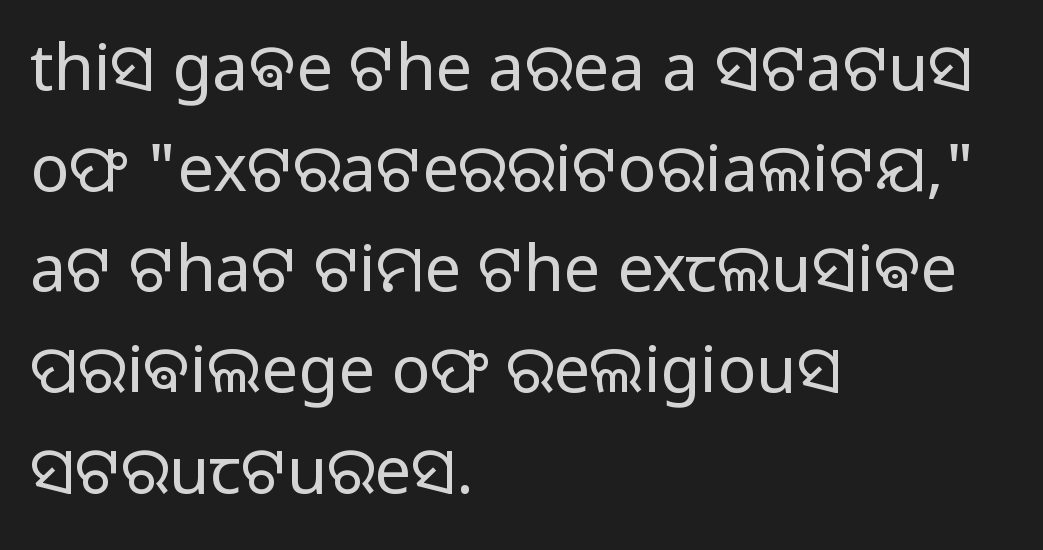
The image shows 65 px regular-weight sans-serif type, upright; set left-aligned, normal line spacing (1.55x), normal letter spacing, not underlined; low stroke contrast and a medium x-height.
